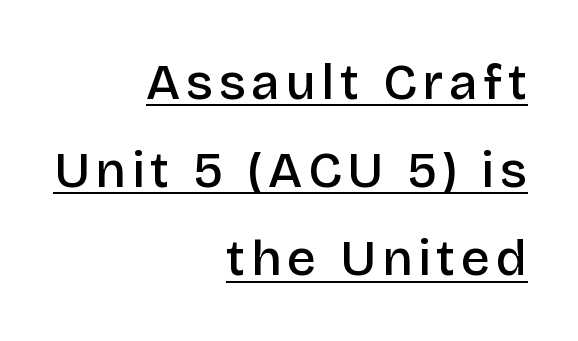
Q: Is the text bold? A: Semi-bold.
Q: Is the text italic (slanted)? A: No, it is upright.
Q: Is the typeface a serif or a sans-serif typeface? A: Sans-serif.
Q: Is the text underlined? A: Yes.
Q: How is the paragraph aligned? A: Right-aligned.
Q: Width (condensed, normal, or wide)? A: Normal.
Q: Stroke contrast? A: Low.
Q: x-height? A: Large.
Q: Monospaced? A: No.
